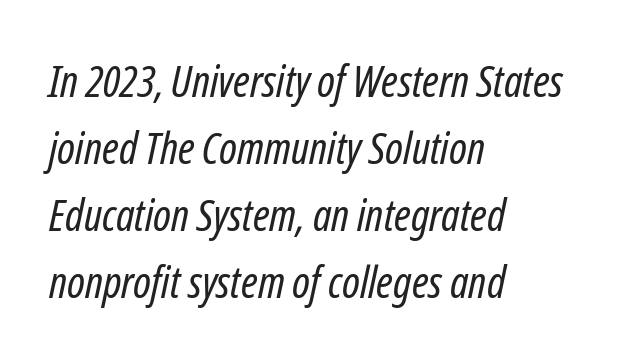
{"italic": "yes", "lean": "right", "slant_degrees": 12, "bold": "no", "weight": "regular", "width": "condensed", "stroke_contrast": "low", "x_height": "medium", "monospaced": "no", "underline": "no", "align": "left", "line_spacing": "normal", "line_spacing_ratio": 1.52, "letter_spacing": "normal", "letter_spacing_em": 0.0, "glyph_px": 44}
